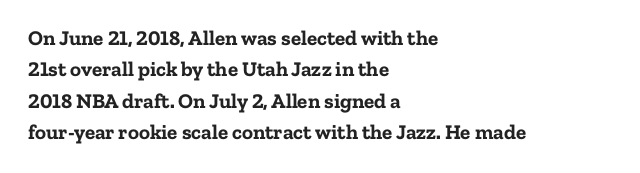
Q: Is the text bold? A: Yes.
Q: Is the text italic (slanted)? A: No, it is upright.
Q: Is the text underlined? A: No.
Q: How is the paragraph aligned? A: Left-aligned.
Q: Is the spacing between letters normal or unusually wide? A: Normal.
Q: Is the spacing between lines tight, normal or loose? A: Normal.
